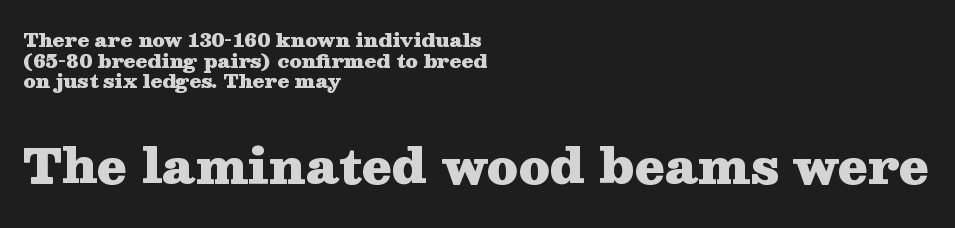
The image shows 48 px heavy, wide serif type, upright; set left-aligned, tight line spacing (1.09x), normal letter spacing, not underlined; the second (bottom) block is 2.53x larger; medium stroke contrast and a medium x-height.
